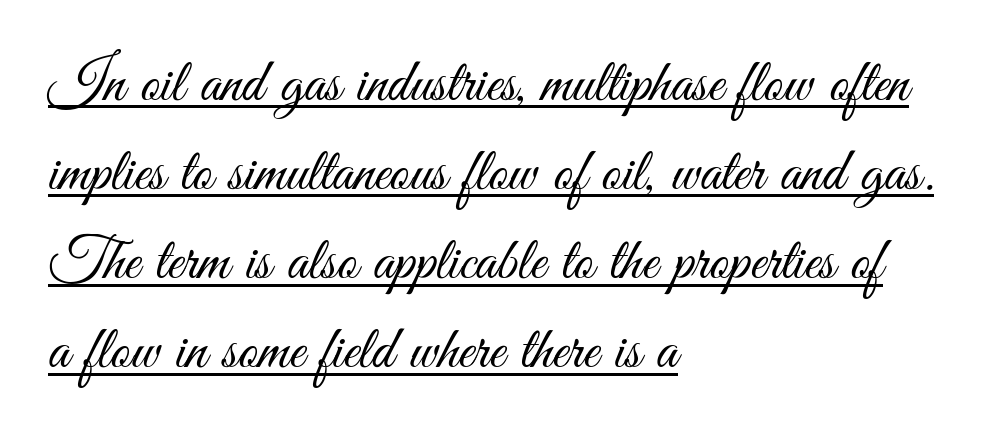
{"serif": "no", "bold": "no", "weight": "light", "width": "condensed", "stroke_contrast": "medium", "x_height": "small", "monospaced": "no", "underline": "yes", "align": "left", "line_spacing": "normal", "line_spacing_ratio": 1.46, "letter_spacing": "normal", "letter_spacing_em": 0.0, "glyph_px": 61}
